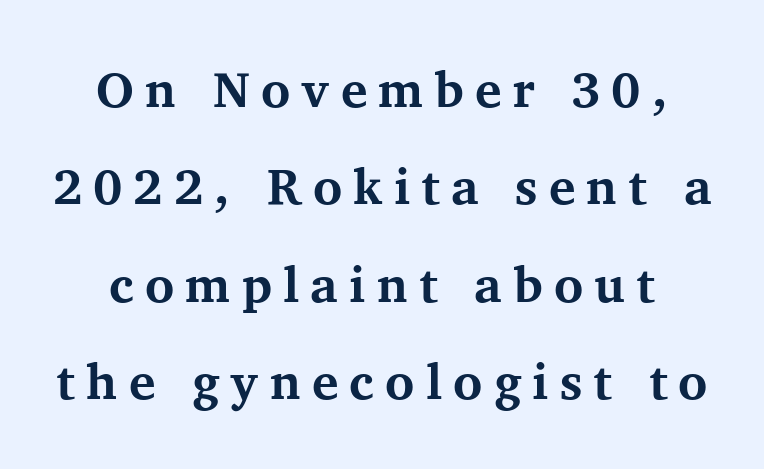
The image shows 50 px bold serif type, upright; set loose line spacing (1.95x), unusually wide letter spacing (+0.22 em), not underlined; medium stroke contrast and a medium x-height.
